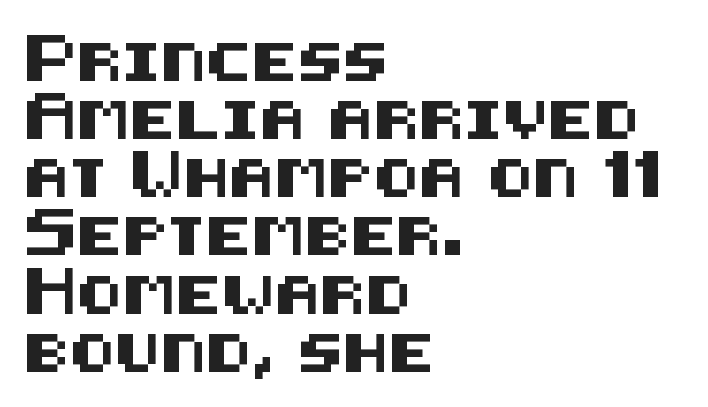
The image shows 38 px sans-serif type, upright; set left-aligned, normal line spacing (1.53x), normal letter spacing, not underlined; medium stroke contrast and a large x-height.
